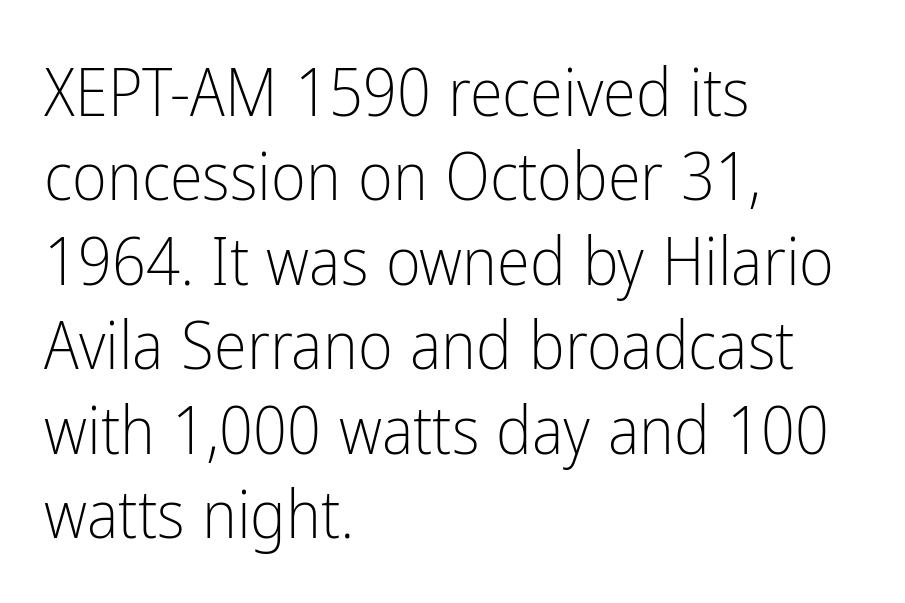
{"serif": "no", "italic": "no", "bold": "no", "weight": "light", "width": "condensed", "stroke_contrast": "low", "x_height": "medium", "monospaced": "no", "underline": "no", "align": "left", "line_spacing": "normal", "line_spacing_ratio": 1.26, "letter_spacing": "normal", "letter_spacing_em": 0.0, "glyph_px": 67}
